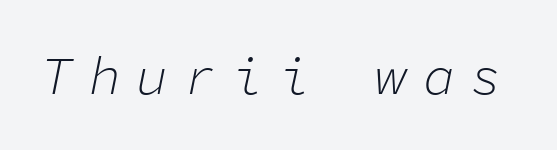
{"italic": "yes", "lean": "right", "slant_degrees": 11, "bold": "no", "weight": "light", "width": "normal", "stroke_contrast": "low", "x_height": "medium", "monospaced": "yes", "underline": "no", "letter_spacing": "wide", "letter_spacing_em": 0.3, "glyph_px": 53}
